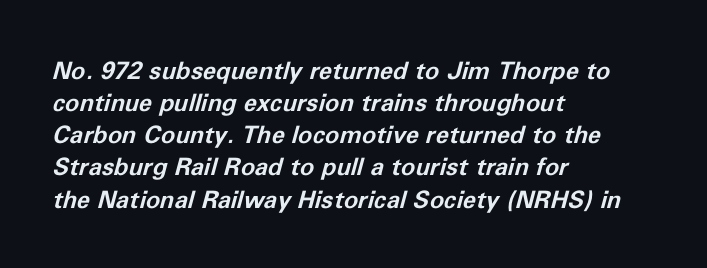
The image shows 24 px bold type, italic (leaning right); set left-aligned, normal line spacing (1.34x), normal letter spacing, not underlined.
